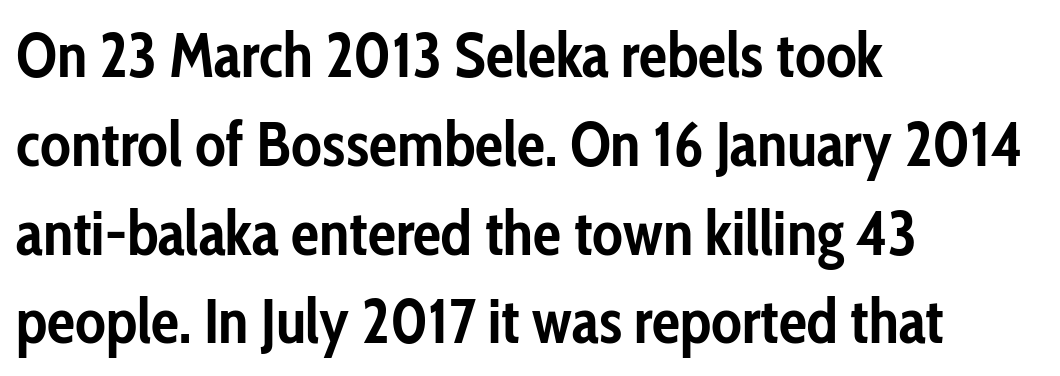
Q: Is the text bold? A: Yes.
Q: Is the text italic (slanted)? A: No, it is upright.
Q: Is the typeface a serif or a sans-serif typeface? A: Sans-serif.
Q: Is the text underlined? A: No.
Q: How is the paragraph aligned? A: Left-aligned.
Q: Is the spacing between letters normal or unusually wide? A: Normal.
Q: Is the spacing between lines tight, normal or loose? A: Normal.
Q: Width (condensed, normal, or wide)? A: Condensed.
Q: Stroke contrast? A: Low.
Q: x-height? A: Medium.
Q: Monospaced? A: No.
